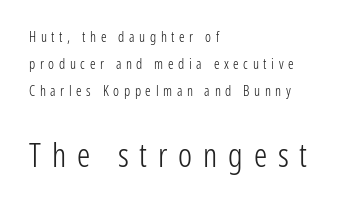
The face used here is a sans, in the tradition of grotesques and geometrics. The passage shown is typed in a proportional face where columns would drift. The zone under the glyphs is completely vacant. The tracking jumps out immediately: characters are airy and widely separated.
